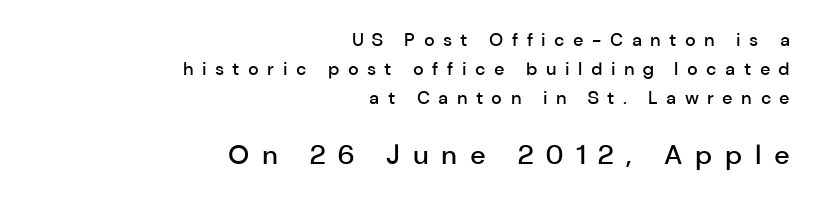
The image shows 27 px text type, upright; set right-aligned, normal line spacing (1.62x), unusually wide letter spacing (+0.47 em), not underlined; the second (bottom) block is 1.5x larger.
